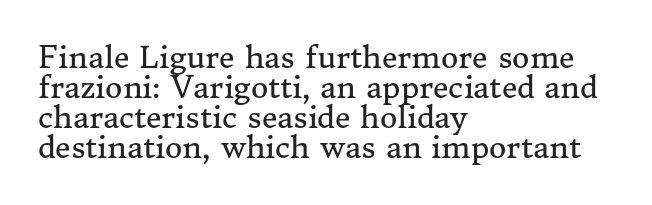
This rendering leaves character spacing at its baseline value. Nope, not italic — everything's standing straight. Weight: not bold — regular or lighter. Plain, unruled lines of type. Typographically, this falls in the serif category. One-word summary of the alignment: left.
